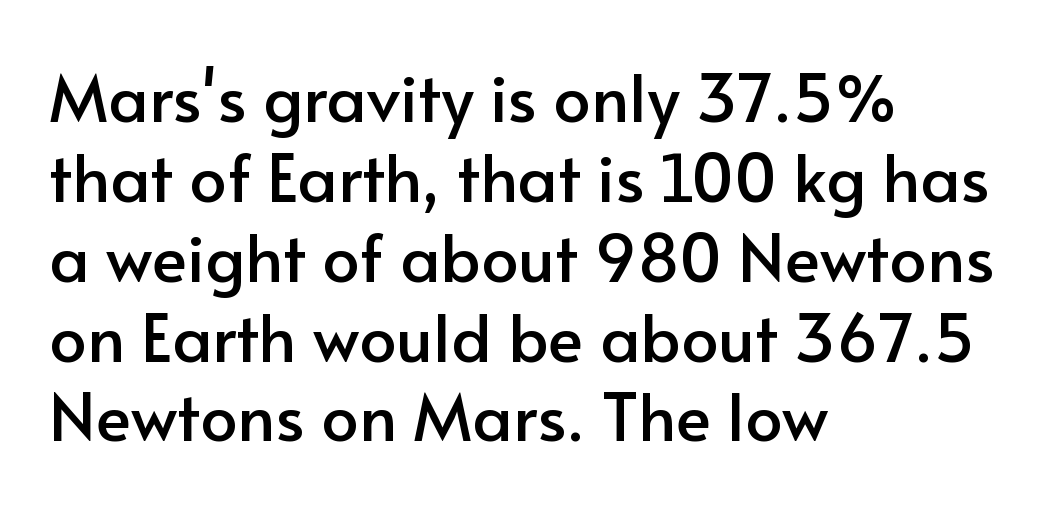
{"serif": "no", "italic": "no", "width": "normal", "stroke_contrast": "low", "x_height": "small", "monospaced": "no", "underline": "no", "align": "left", "line_spacing_ratio": 1.21, "letter_spacing": "normal", "letter_spacing_em": 0.0, "glyph_px": 66}
